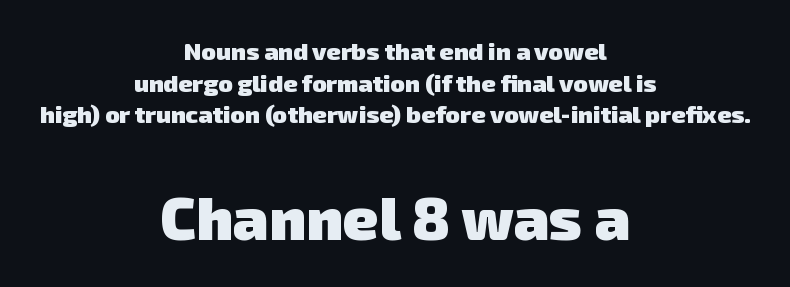
The image shows 60 px heavy sans-serif type; set centered, normal line spacing (1.32x), normal letter spacing, not underlined; the second (bottom) block is 2.5x larger; low stroke contrast and a medium x-height.
